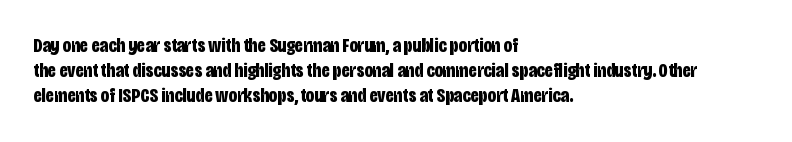
The image shows 20 px bold type, upright; set left-aligned, normal line spacing (1.26x), normal letter spacing, not underlined.
